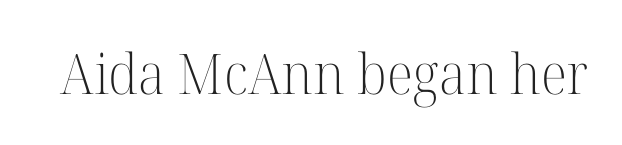
{"serif": "yes", "italic": "no", "bold": "no", "weight": "light", "width": "normal", "stroke_contrast": "high", "x_height": "medium", "monospaced": "no", "underline": "no", "letter_spacing": "normal", "letter_spacing_em": 0.0, "glyph_px": 56}
